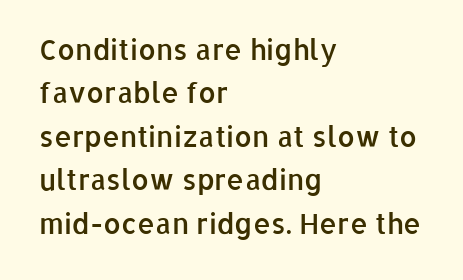
The image shows 28 px semibold sans-serif type, upright; set left-aligned, normal line spacing (1.55x), normal letter spacing, not underlined; low stroke contrast and a medium x-height.
